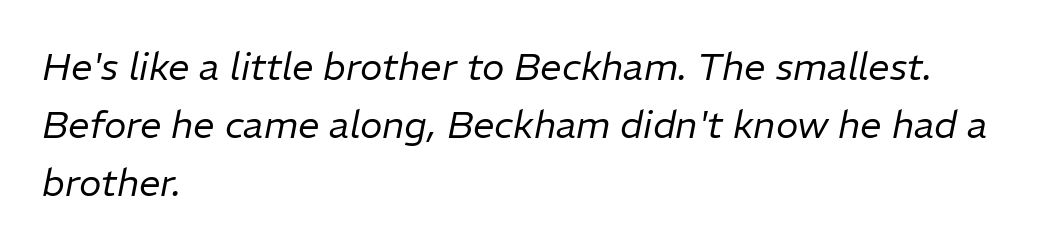
{"italic": "yes", "lean": "right", "slant_degrees": 11, "bold": "no", "weight": "regular", "width": "normal", "stroke_contrast": "low", "x_height": "medium", "monospaced": "no", "underline": "no", "align": "left", "line_spacing": "normal", "line_spacing_ratio": 1.53, "letter_spacing": "normal", "letter_spacing_em": 0.0, "glyph_px": 38}
